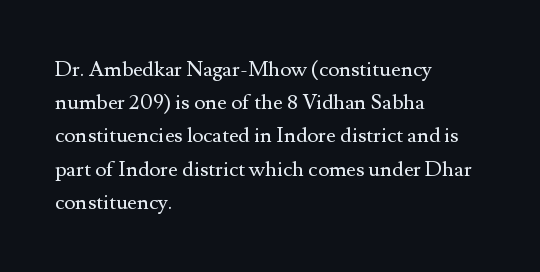
{"italic": "no", "bold": "no", "underline": "no", "align": "left", "line_spacing": "normal", "line_spacing_ratio": 1.58, "letter_spacing": "normal", "letter_spacing_em": 0.0, "glyph_px": 21}
